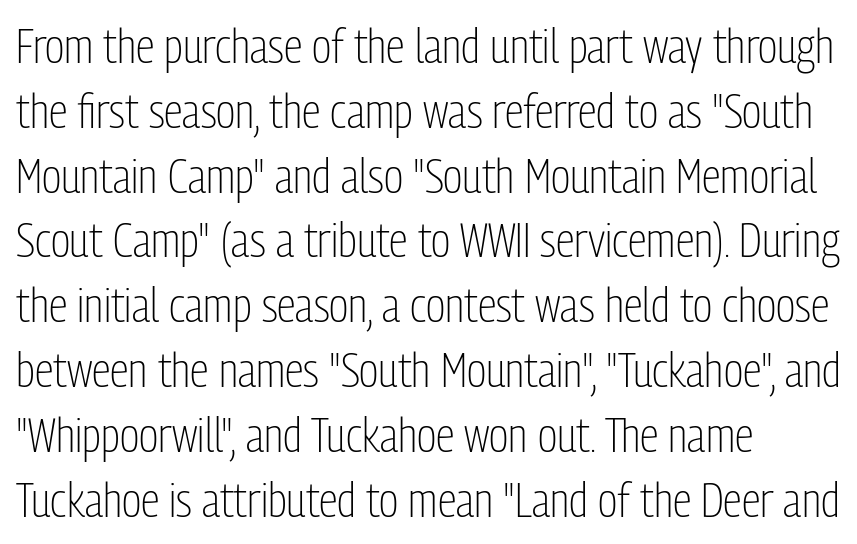
The image shows 48 px light, condensed sans-serif type, upright; set left-aligned, normal line spacing (1.35x), normal letter spacing, not underlined; low stroke contrast and a medium x-height.
